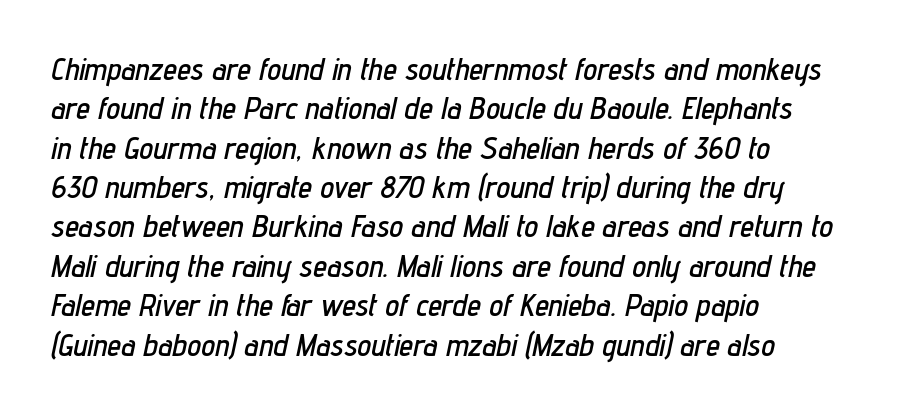
{"italic": "yes", "lean": "right", "slant_degrees": 12, "width": "condensed", "stroke_contrast": "low", "x_height": "medium", "monospaced": "no", "underline": "no", "align": "left", "line_spacing": "normal", "line_spacing_ratio": 1.27, "letter_spacing": "normal", "letter_spacing_em": 0.0, "glyph_px": 31}
